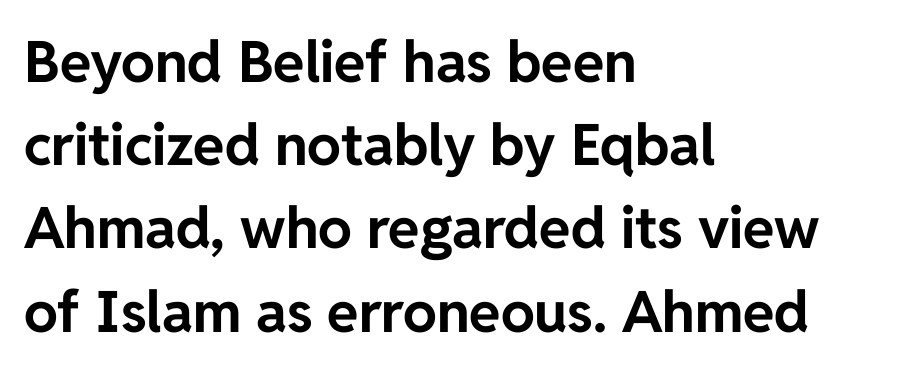
The paragraph shown leans on its left margin. Check under the words: just untouched page. In terms of letterform style, serifs are entirely absent. The passage shown is emphatically bold. Designer's note — italics off, roman on. The gaps between neighbouring characters are ordinary and unremarkable.
